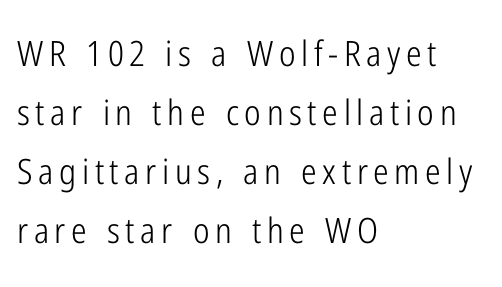
The image shows 35 px light, condensed sans-serif type, upright; set left-aligned, normal line spacing (1.69x), not underlined; low stroke contrast and a medium x-height.
